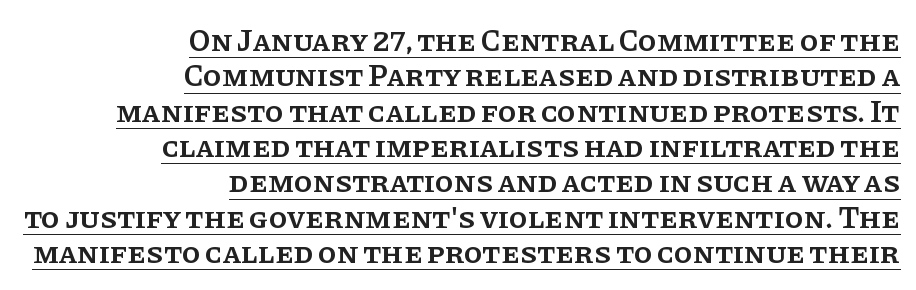
Q: Is the text bold? A: Semi-bold.
Q: Is the text italic (slanted)? A: No, it is upright.
Q: Is the typeface a serif or a sans-serif typeface? A: Serif.
Q: Is the text underlined? A: Yes.
Q: How is the paragraph aligned? A: Right-aligned.
Q: Is the spacing between letters normal or unusually wide? A: Normal.
Q: Is the spacing between lines tight, normal or loose? A: Tight.
Q: Width (condensed, normal, or wide)? A: Normal.
Q: Stroke contrast? A: Low.
Q: x-height? A: Large.
Q: Monospaced? A: No.
